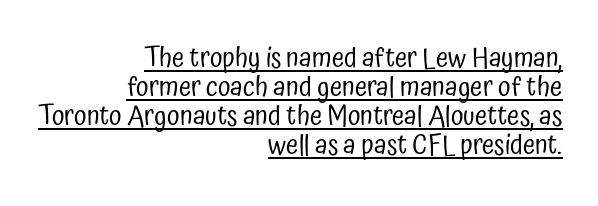
{"serif": "no", "italic": "no", "bold": "no", "weight": "regular", "width": "condensed", "stroke_contrast": "low", "x_height": "medium", "monospaced": "no", "underline": "yes", "align": "right", "line_spacing": "tight", "line_spacing_ratio": 1.04, "letter_spacing": "normal", "letter_spacing_em": 0.0, "glyph_px": 28}
